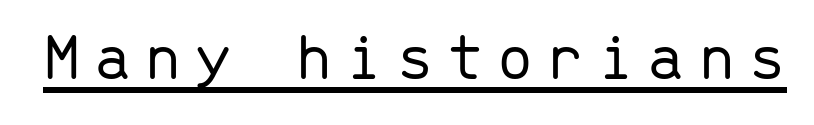
{"serif": "no", "italic": "no", "bold": "no", "weight": "light", "width": "normal", "stroke_contrast": "low", "x_height": "medium", "monospaced": "yes", "underline": "yes", "glyph_px": 68}
